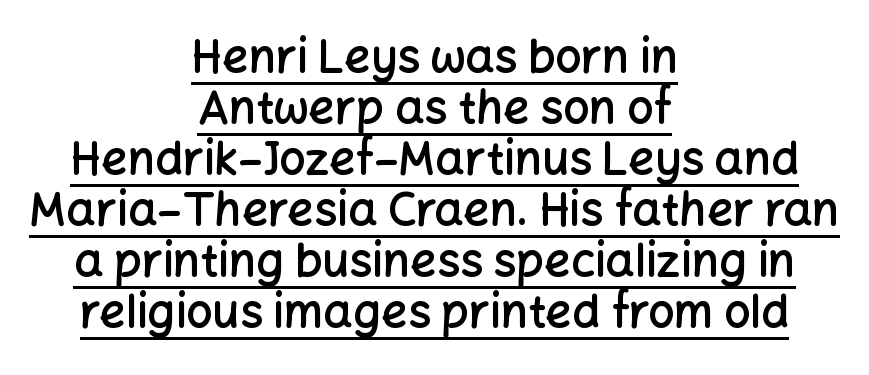
The image shows 46 px semibold sans-serif type, upright; set centered, tight line spacing (1.11x), normal letter spacing, underlined; low stroke contrast and a medium x-height.
